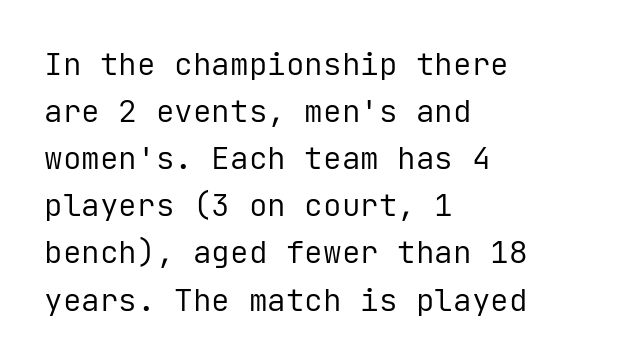
Q: Is the text bold? A: No.
Q: Is the text italic (slanted)? A: No, it is upright.
Q: Is the typeface a serif or a sans-serif typeface? A: Sans-serif.
Q: Is the text underlined? A: No.
Q: How is the paragraph aligned? A: Left-aligned.
Q: Is the spacing between letters normal or unusually wide? A: Normal.
Q: Is the spacing between lines tight, normal or loose? A: Normal.
Q: Width (condensed, normal, or wide)? A: Normal.
Q: Stroke contrast? A: Low.
Q: x-height? A: Medium.
Q: Monospaced? A: Yes.
